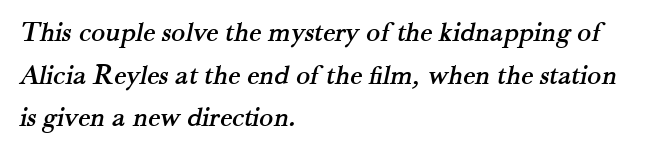
The image shows 29 px serif type; set left-aligned, normal line spacing (1.47x), normal letter spacing, not underlined; medium stroke contrast and a small x-height.
